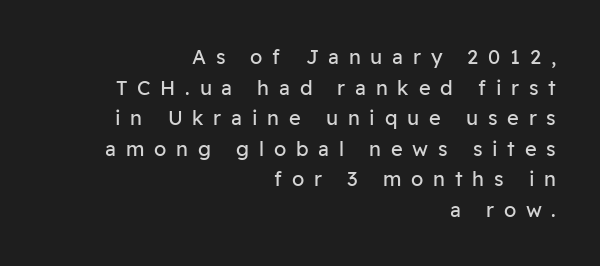
The rendering inserts visible extra space after every character. If you drew a ruler down the right edge, every line would touch it. How would I describe the line gaps? Plain and ordinary. Words float on clear page, feet unadorned. You can tell it's not italic because the verticals are truly vertical. On a weight scale, this lands at 450 or below.
